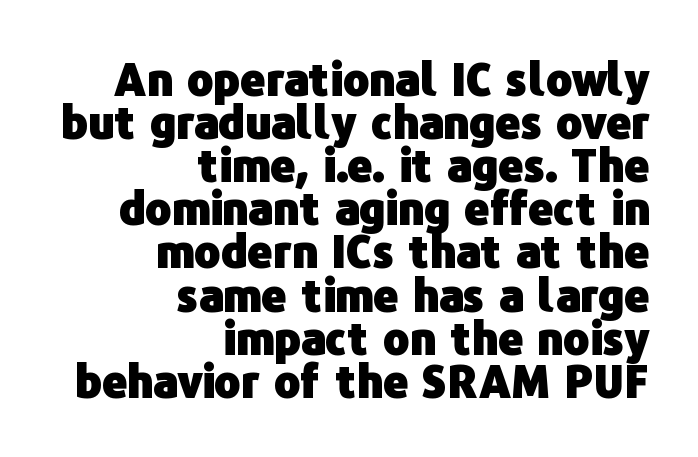
Q: Is the text bold? A: Yes.
Q: Is the text italic (slanted)? A: No, it is upright.
Q: Is the typeface a serif or a sans-serif typeface? A: Sans-serif.
Q: Is the text underlined? A: No.
Q: How is the paragraph aligned? A: Right-aligned.
Q: Is the spacing between letters normal or unusually wide? A: Normal.
Q: Is the spacing between lines tight, normal or loose? A: Tight.
Q: Width (condensed, normal, or wide)? A: Normal.
Q: Stroke contrast? A: Low.
Q: x-height? A: Medium.
Q: Monospaced? A: No.
